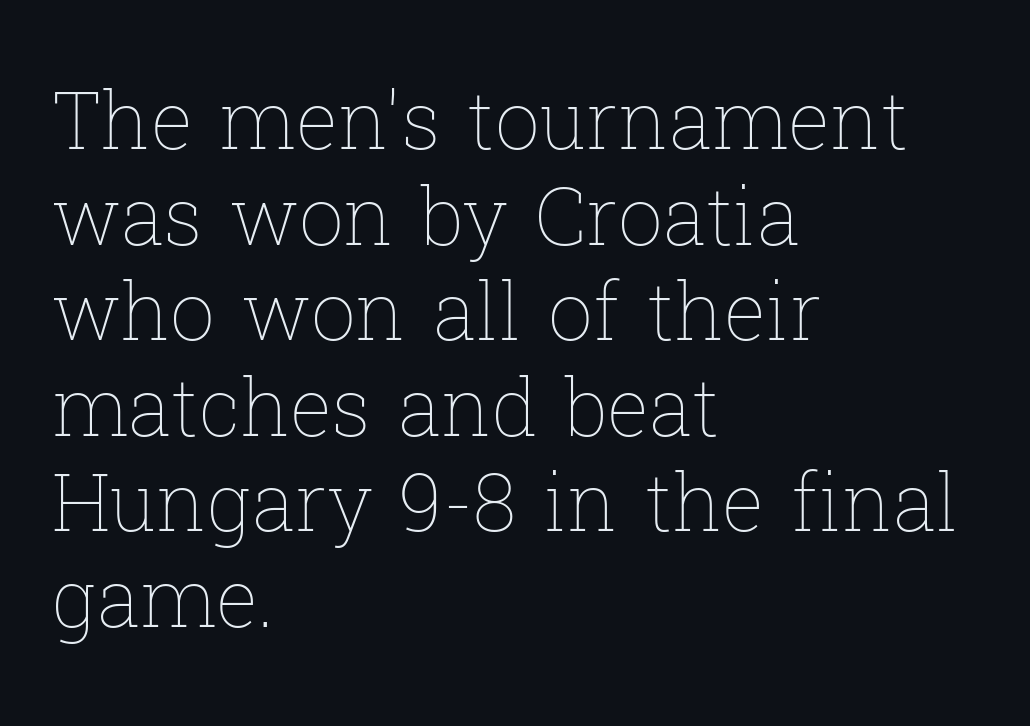
Q: Is the text bold? A: No.
Q: Is the text italic (slanted)? A: No, it is upright.
Q: Is the text underlined? A: No.
Q: How is the paragraph aligned? A: Left-aligned.
Q: Is the spacing between letters normal or unusually wide? A: Normal.
Q: Width (condensed, normal, or wide)? A: Normal.
Q: Stroke contrast? A: Low.
Q: x-height? A: Medium.
Q: Monospaced? A: No.
